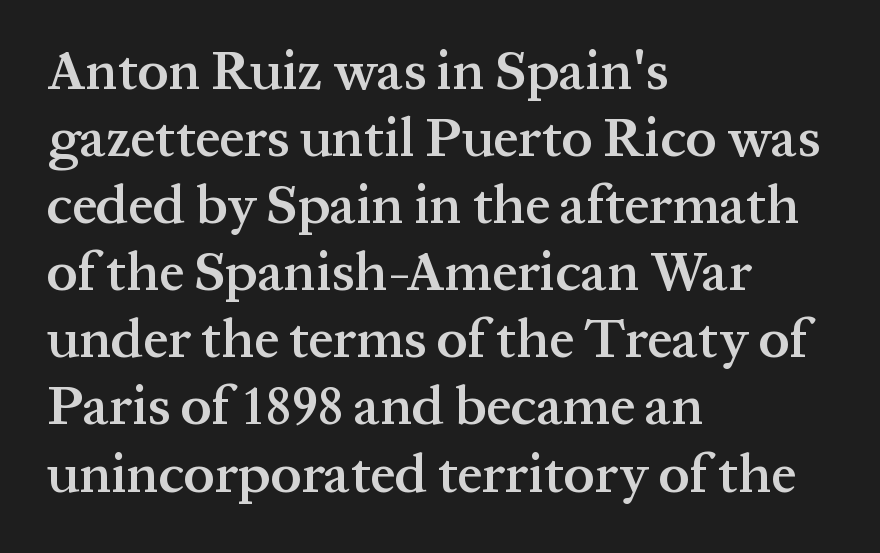
{"serif": "yes", "italic": "no", "bold": "semi", "weight": "semibold", "width": "normal", "stroke_contrast": "medium", "x_height": "medium", "monospaced": "no", "underline": "no", "align": "left", "line_spacing_ratio": 1.22, "letter_spacing": "normal", "letter_spacing_em": 0.0, "glyph_px": 55}
